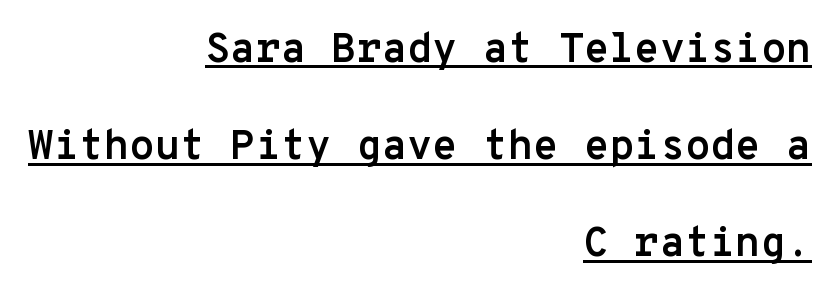
Q: Is the text bold? A: Yes.
Q: Is the text italic (slanted)? A: No, it is upright.
Q: Is the typeface a serif or a sans-serif typeface? A: Sans-serif.
Q: Is the text underlined? A: Yes.
Q: How is the paragraph aligned? A: Right-aligned.
Q: Is the spacing between letters normal or unusually wide? A: Normal.
Q: Is the spacing between lines tight, normal or loose? A: Loose.
Q: Width (condensed, normal, or wide)? A: Normal.
Q: Stroke contrast? A: Low.
Q: x-height? A: Medium.
Q: Monospaced? A: Yes.
